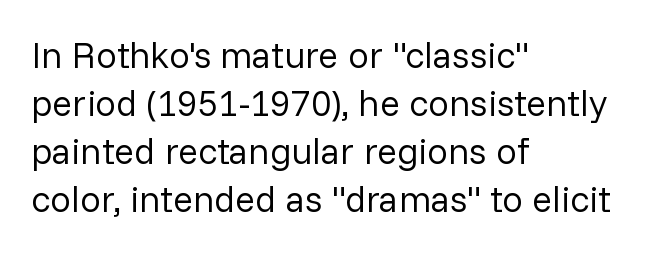
Q: Is the text bold? A: No.
Q: Is the text italic (slanted)? A: No, it is upright.
Q: Is the typeface a serif or a sans-serif typeface? A: Sans-serif.
Q: Is the text underlined? A: No.
Q: How is the paragraph aligned? A: Left-aligned.
Q: Is the spacing between letters normal or unusually wide? A: Normal.
Q: Is the spacing between lines tight, normal or loose? A: Normal.
Q: Width (condensed, normal, or wide)? A: Normal.
Q: Stroke contrast? A: Low.
Q: x-height? A: Medium.
Q: Monospaced? A: No.
